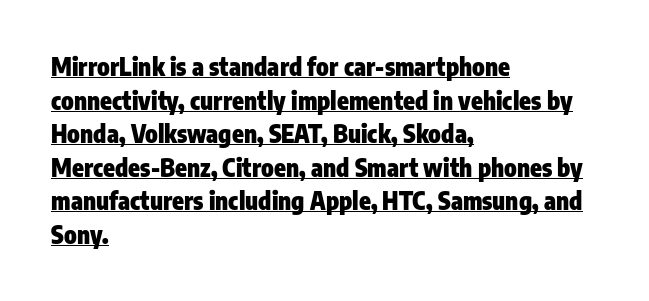
The image shows 24 px bold type, upright; set left-aligned, normal line spacing (1.4x), normal letter spacing, underlined.
